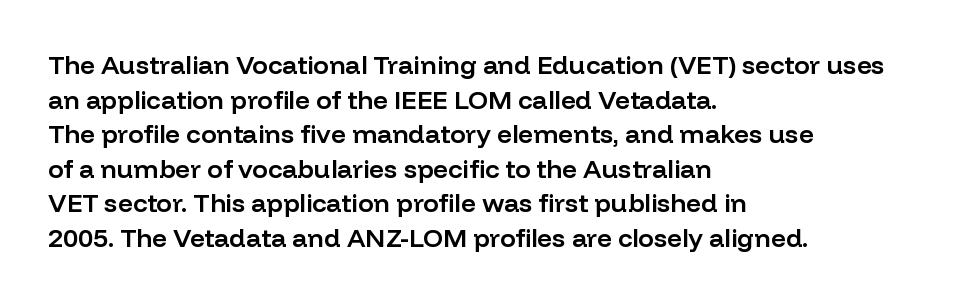
The glyphs have the mass of a demibold cut, below bold. Is the letter spacing exaggerated? No — it looks like the ordinary default. Which margin do the lines hug? The left one — the right edge is uneven. The rows are spaced the way most documents space them. Style check: upright. Has an underline been added? It has not.
